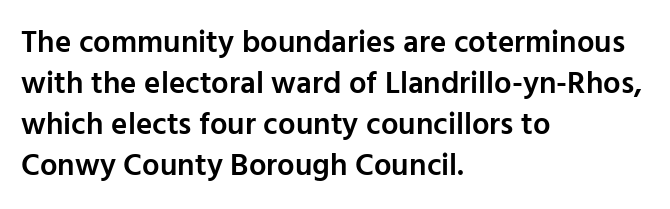
Q: Is the text bold? A: Semi-bold.
Q: Is the text italic (slanted)? A: No, it is upright.
Q: Is the typeface a serif or a sans-serif typeface? A: Sans-serif.
Q: Is the text underlined? A: No.
Q: How is the paragraph aligned? A: Left-aligned.
Q: Is the spacing between letters normal or unusually wide? A: Normal.
Q: Is the spacing between lines tight, normal or loose? A: Normal.
Q: Width (condensed, normal, or wide)? A: Normal.
Q: Stroke contrast? A: Low.
Q: x-height? A: Medium.
Q: Monospaced? A: No.
